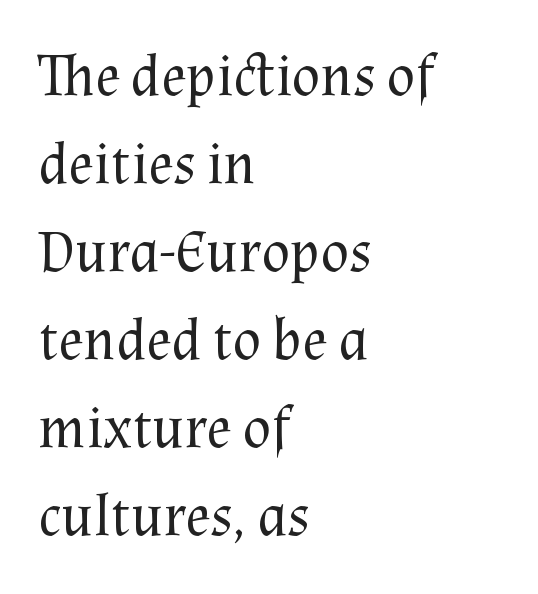
{"italic": "no", "bold": "no", "weight": "regular", "width": "normal", "stroke_contrast": "medium", "x_height": "medium", "monospaced": "no", "underline": "no", "align": "left", "line_spacing": "normal", "line_spacing_ratio": 1.49, "letter_spacing": "normal", "letter_spacing_em": 0.0, "glyph_px": 59}
